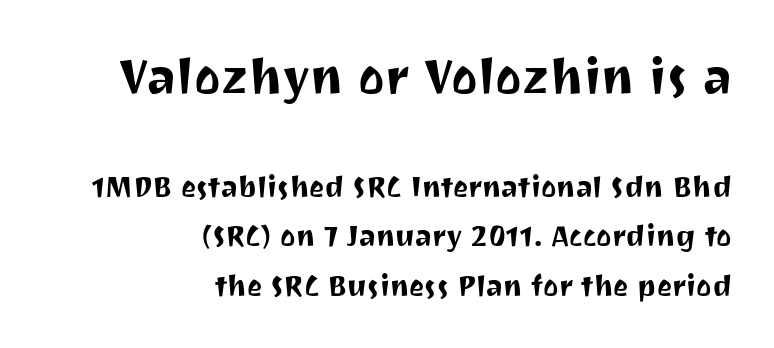
{"serif": "no", "italic": "no", "width": "normal", "stroke_contrast": "medium", "x_height": "medium", "monospaced": "no", "underline": "no", "align": "right", "line_spacing": "normal", "line_spacing_ratio": 1.7, "letter_spacing": "normal", "letter_spacing_em": 0.0, "larger_block": "first", "size_ratio": 1.72, "glyph_px": 50}
